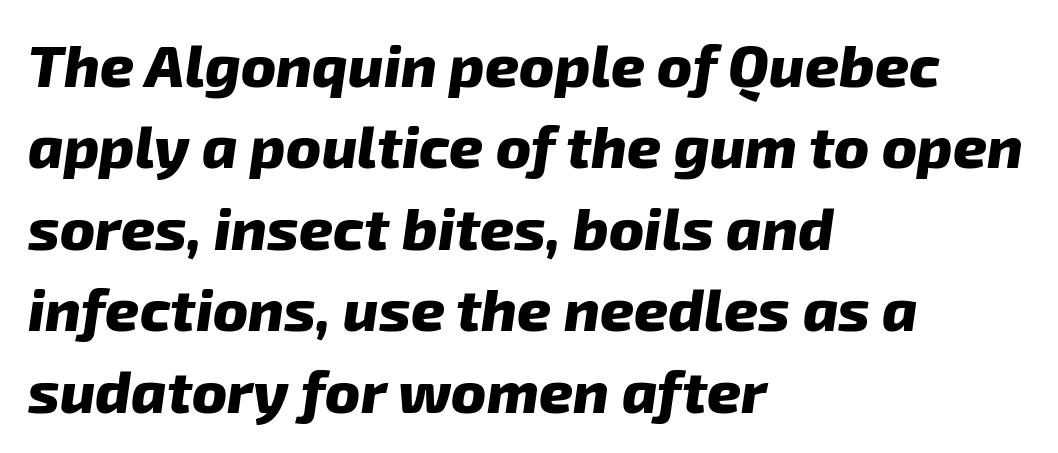
Q: Is the text bold? A: Yes.
Q: Is the text italic (slanted)? A: Yes, it leans right by about 8 degrees.
Q: Is the text underlined? A: No.
Q: How is the paragraph aligned? A: Left-aligned.
Q: Is the spacing between letters normal or unusually wide? A: Normal.
Q: Is the spacing between lines tight, normal or loose? A: Normal.
Q: Width (condensed, normal, or wide)? A: Normal.
Q: Stroke contrast? A: Low.
Q: x-height? A: Medium.
Q: Monospaced? A: No.
